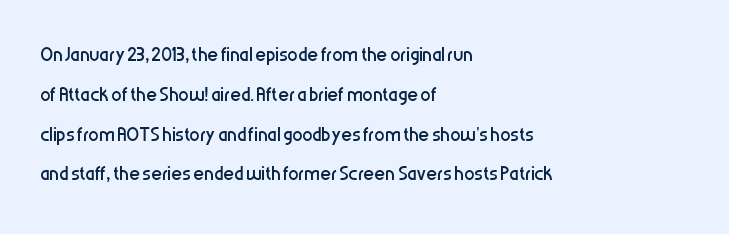
The image shows 26 px text type, upright; set left-aligned, normal line spacing (1.53x), normal letter spacing, not underlined.
